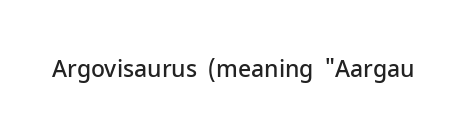
No extra tracking has been applied to these lines. The area under the type is left untouched. Weight: semibold (demi). If you drew a line through each stem, it would be perfectly vertical.
